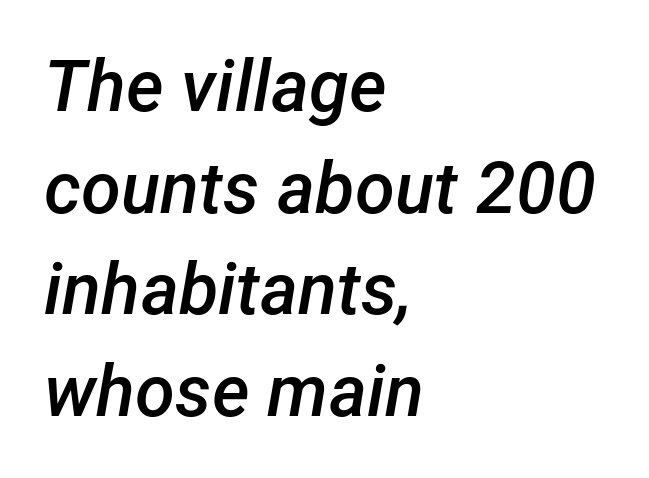
Q: Is the text bold? A: Semi-bold.
Q: Is the text italic (slanted)? A: Yes, it leans right by about 12 degrees.
Q: Is the text underlined? A: No.
Q: How is the paragraph aligned? A: Left-aligned.
Q: Is the spacing between letters normal or unusually wide? A: Normal.
Q: Is the spacing between lines tight, normal or loose? A: Normal.
Q: Width (condensed, normal, or wide)? A: Normal.
Q: Stroke contrast? A: Low.
Q: x-height? A: Medium.
Q: Monospaced? A: No.
